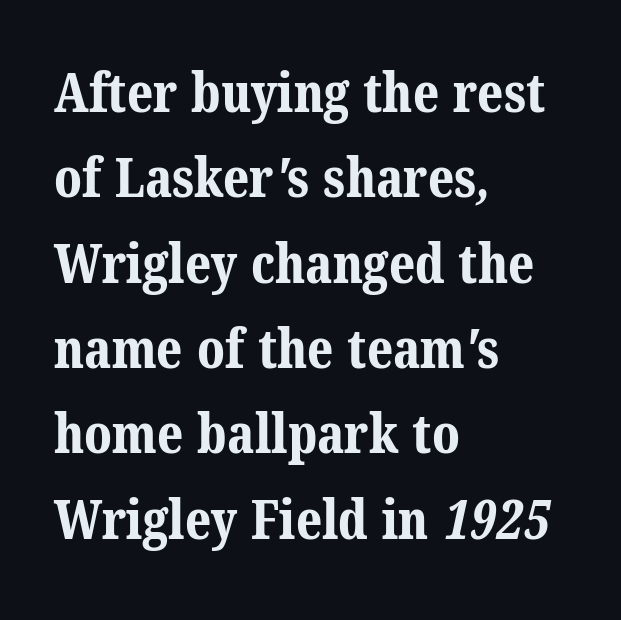
The image shows 54 px bold serif type; set left-aligned, normal line spacing (1.58x), normal letter spacing, not underlined; medium stroke contrast and a medium x-height.
